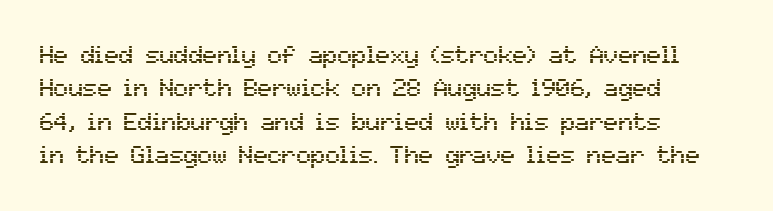
The image shows 24 px text type, upright; set left-aligned, normal line spacing (1.39x), normal letter spacing, not underlined.
